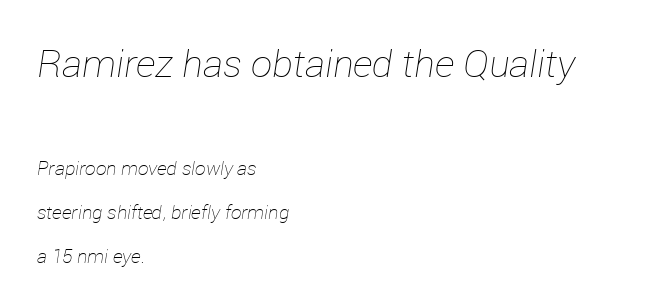
{"italic": "yes", "lean": "right", "slant_degrees": 12, "bold": "no", "weight": "thin", "width": "normal", "stroke_contrast": "low", "x_height": "medium", "monospaced": "no", "underline": "no", "align": "left", "line_spacing": "loose", "line_spacing_ratio": 2.31, "letter_spacing": "normal", "letter_spacing_em": 0.0, "larger_block": "first", "size_ratio": 2.0, "glyph_px": 38}
